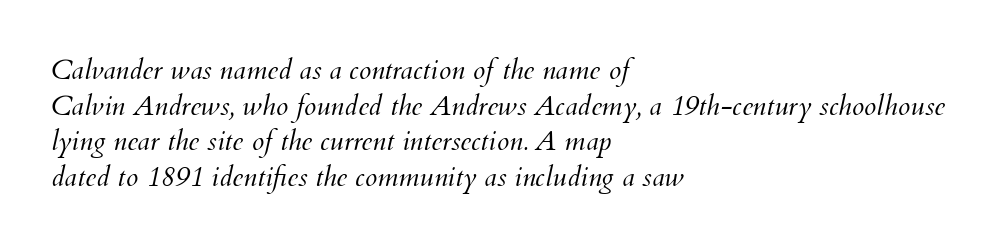
The zone under the glyphs is completely vacant. Words appear dense and cohesive because spacing is normal. Varying glyph widths throughout — classic text-font behaviour. Heaviness? Minimal to ordinary, like unemphasized prose. Visually the block forms a straight wall on the left and a jagged coastline on the right. Vertical spacing — default.
